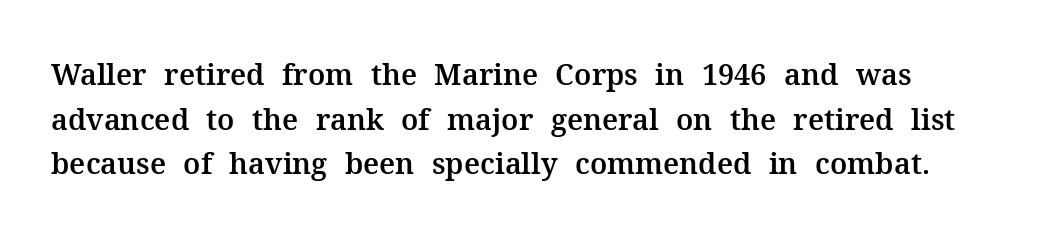
The image shows 29 px serif type, upright; set left-aligned, normal line spacing (1.54x), normal letter spacing, not underlined; medium stroke contrast and a medium x-height.
